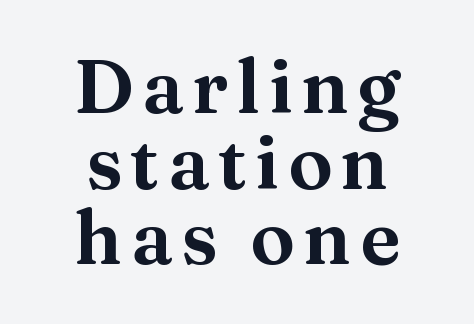
Vertical strokes here are truly vertical. Centered paragraph, ragged on both sides. The face used here is seriffed, in the tradition of book romans. The rendering uses natural spacing where letterforms have individual widths.
